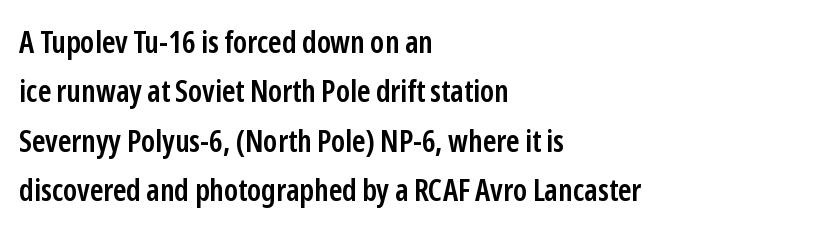
{"serif": "no", "italic": "no", "bold": "semi", "weight": "semibold", "width": "condensed", "stroke_contrast": "low", "x_height": "medium", "monospaced": "no", "underline": "no", "align": "left", "line_spacing": "normal", "line_spacing_ratio": 1.59, "letter_spacing": "normal", "letter_spacing_em": 0.0, "glyph_px": 31}
